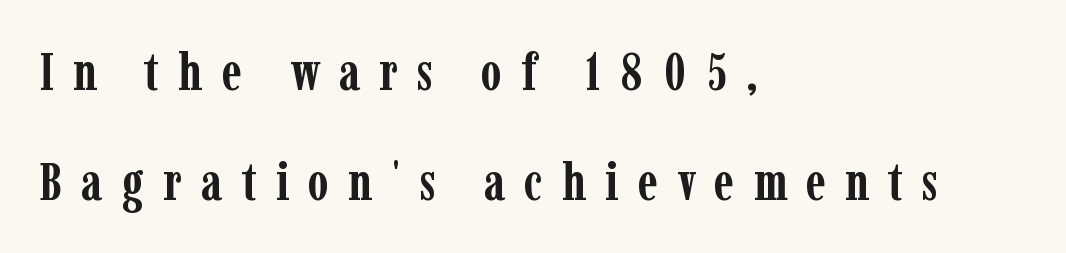
{"serif": "yes", "italic": "no", "bold": "yes", "weight": "semibold", "width": "condensed", "stroke_contrast": "low", "x_height": "medium", "monospaced": "no", "underline": "no", "align": "left", "line_spacing": "loose", "line_spacing_ratio": 2.07, "letter_spacing": "wide", "letter_spacing_em": 0.36, "glyph_px": 53}
